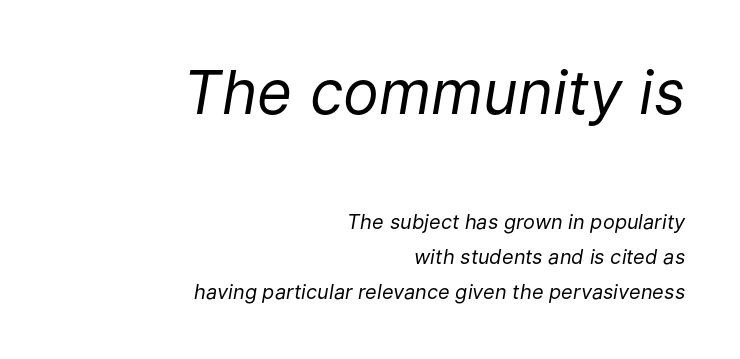
Q: Is the text bold? A: No.
Q: Is the text italic (slanted)? A: Yes, it leans right by about 9 degrees.
Q: Is the text underlined? A: No.
Q: How is the paragraph aligned? A: Right-aligned.
Q: Is the spacing between letters normal or unusually wide? A: Normal.
Q: Which block of text is set in a larger size, the first (top) or the second (bottom)? A: The first (top) one.
Q: Width (condensed, normal, or wide)? A: Normal.
Q: Stroke contrast? A: Low.
Q: x-height? A: Medium.
Q: Monospaced? A: No.
